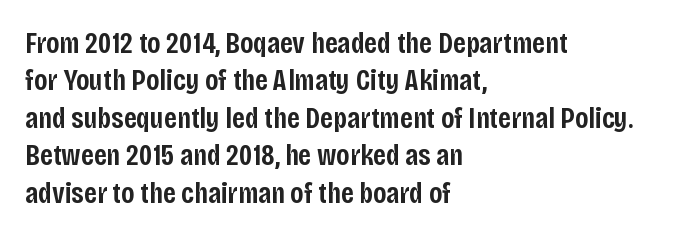
The image shows 30 px semibold, condensed sans-serif type, upright; set left-aligned, normal line spacing (1.25x), normal letter spacing, not underlined; low stroke contrast and a large x-height.
